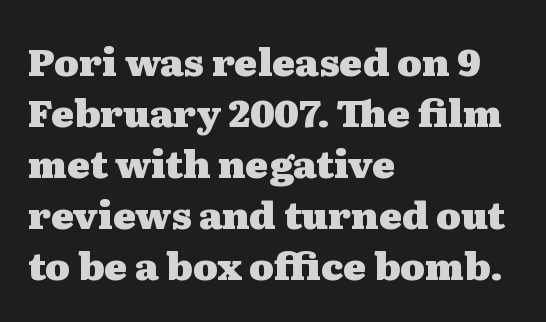
A typesetter would call this proportional, since set widths differ per character. Pretty heavy lettering here — definitely bold. These lines stack with their left ends in a neat column. Clear beneath every line of the passage. The block of text has a typical density, with ordinary space between rows.
